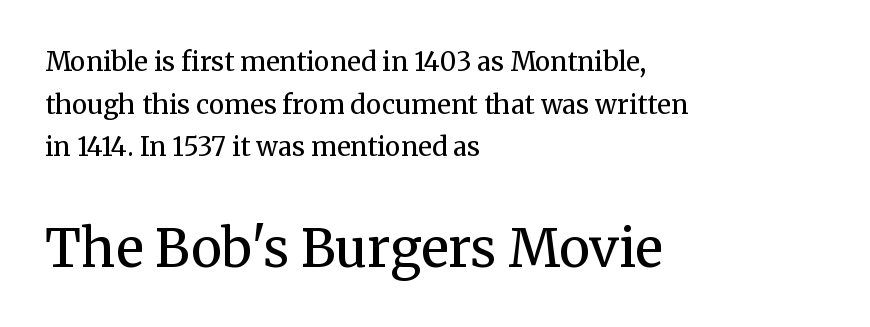
The image shows 52 px regular-weight serif type, upright; set left-aligned, normal line spacing (1.64x), normal letter spacing, not underlined; the second (bottom) block is 2.0x larger; medium stroke contrast and a medium x-height.
